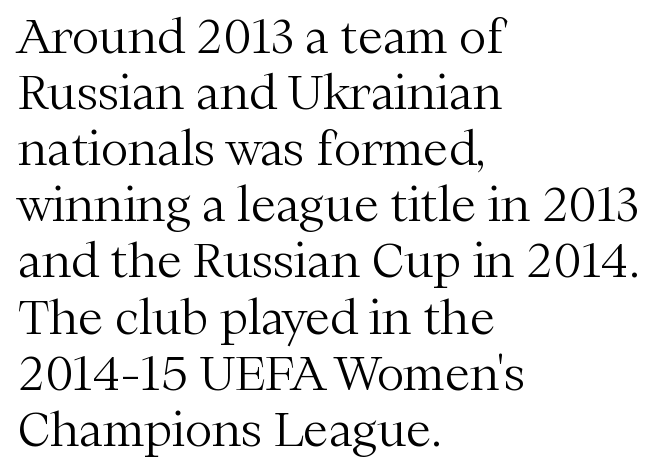
{"serif": "yes", "italic": "no", "bold": "no", "weight": "light", "width": "normal", "stroke_contrast": "medium", "x_height": "medium", "monospaced": "no", "underline": "no", "align": "left", "line_spacing_ratio": 1.22, "letter_spacing": "normal", "letter_spacing_em": 0.0, "glyph_px": 46}
